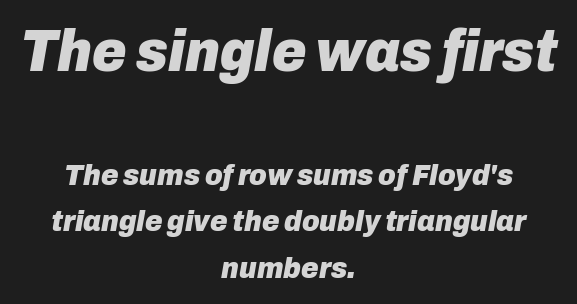
{"italic": "yes", "lean": "right", "slant_degrees": 10, "bold": "yes", "weight": "heavy", "width": "normal", "stroke_contrast": "low", "x_height": "medium", "monospaced": "no", "underline": "no", "align": "center", "line_spacing": "normal", "line_spacing_ratio": 1.55, "letter_spacing": "normal", "letter_spacing_em": 0.0, "larger_block": "first", "size_ratio": 1.97, "glyph_px": 59}
